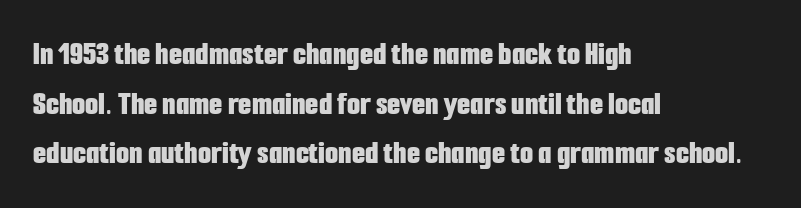
{"serif": "no", "italic": "no", "bold": "yes", "weight": "bold", "width": "condensed", "stroke_contrast": "low", "x_height": "medium", "monospaced": "no", "underline": "no", "align": "left", "line_spacing": "normal", "line_spacing_ratio": 1.46, "letter_spacing": "normal", "letter_spacing_em": 0.0, "glyph_px": 34}
